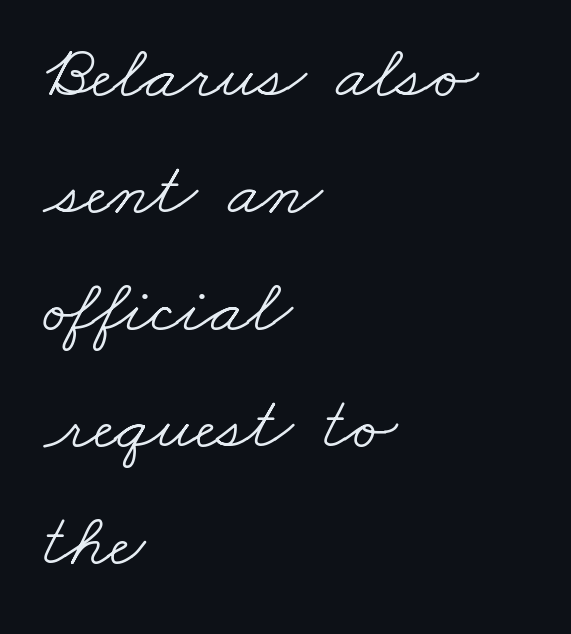
Each row of text sits above clean, open space. The rendering uses a moderate line-height, typical for paragraphs. Default kerning and tracking; the words read as compact shapes. Little horizontal feet cap the strokes, marking this as serif type. Think of a printed novel: that variable character pitch is what you see here. Casual observation: everything's shoved over to the left.
